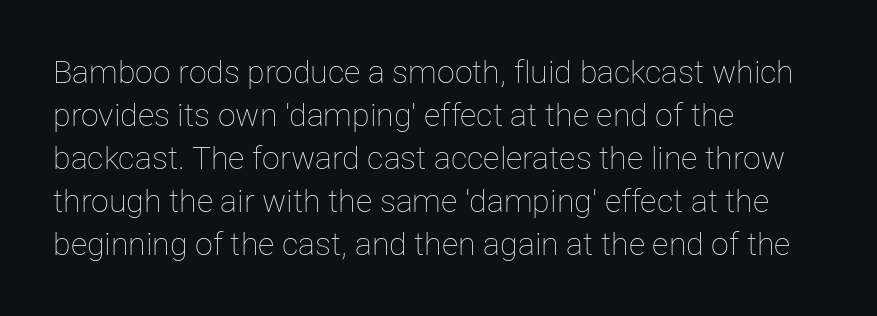
The image shows 32 px thin type, upright; set left-aligned, normal line spacing (1.34x), normal letter spacing, not underlined; low stroke contrast and a medium x-height.
